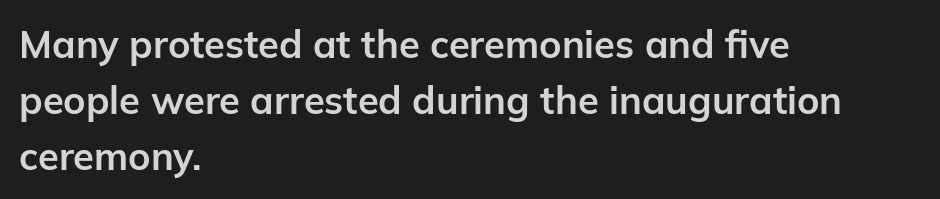
Q: Is the text bold? A: Yes.
Q: Is the text italic (slanted)? A: No, it is upright.
Q: Is the typeface a serif or a sans-serif typeface? A: Sans-serif.
Q: Is the text underlined? A: No.
Q: How is the paragraph aligned? A: Left-aligned.
Q: Is the spacing between letters normal or unusually wide? A: Normal.
Q: Is the spacing between lines tight, normal or loose? A: Normal.
Q: Width (condensed, normal, or wide)? A: Normal.
Q: Stroke contrast? A: Low.
Q: x-height? A: Medium.
Q: Monospaced? A: No.
